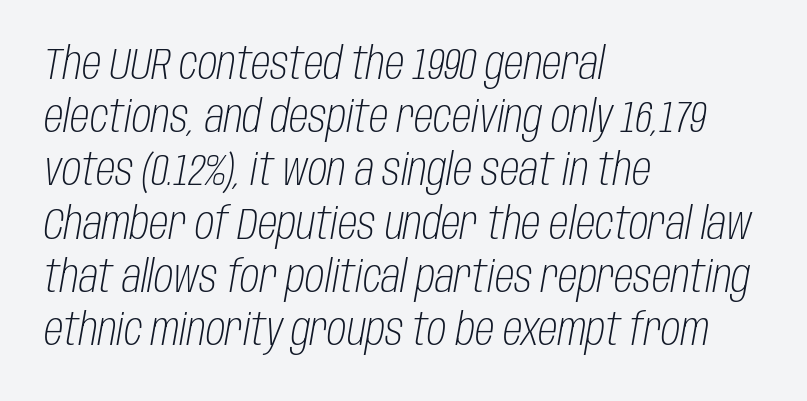
The image shows 44 px light, condensed type, italic (leaning right); set left-aligned, line spacing 1.21x, normal letter spacing, not underlined; low stroke contrast and a large x-height.
